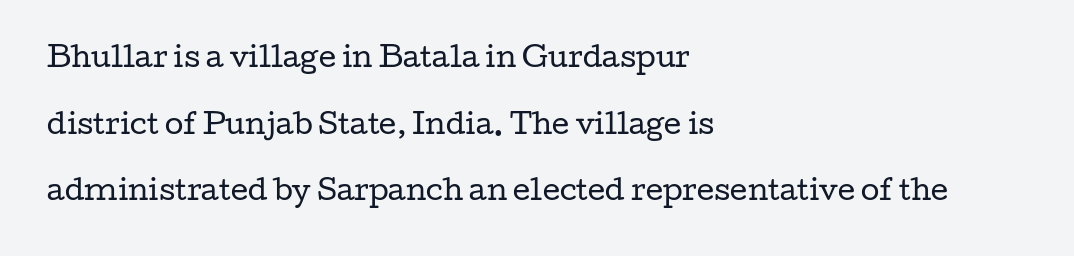
Summary of vertical rhythm: relaxed, with wide interline spacing. Which margin do the lines hug? The left one — the right edge is uneven. Look at the tracking — it's just the regular setting, nothing added. This is the regular roman posture of the typeface.
